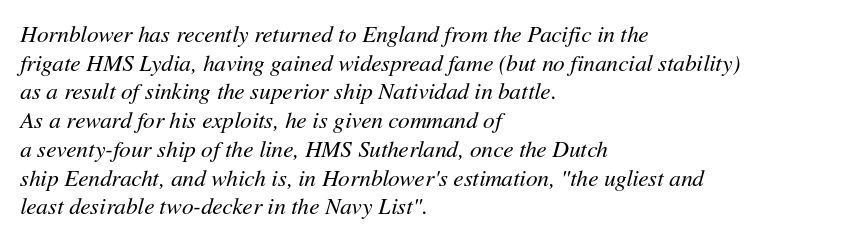
{"italic": "yes", "lean": "right", "slant_degrees": 11, "bold": "no", "underline": "no", "align": "left", "line_spacing": "normal", "line_spacing_ratio": 1.25, "letter_spacing": "normal", "letter_spacing_em": 0.0, "glyph_px": 23}
